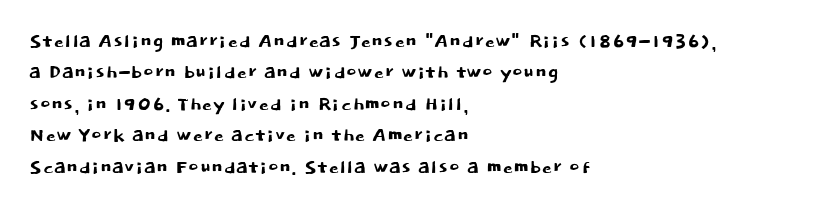
{"italic": "no", "underline": "no", "align": "left", "line_spacing": "normal", "line_spacing_ratio": 1.26, "letter_spacing": "normal", "letter_spacing_em": 0.0, "glyph_px": 25}
